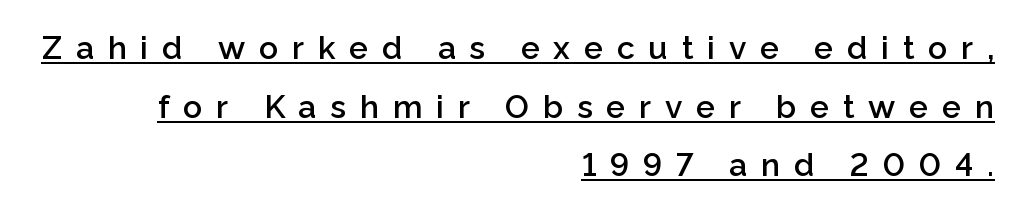
The image shows 32 px semibold sans-serif type, upright; set right-aligned, line spacing 1.83x, unusually wide letter spacing (+0.43 em), underlined; low stroke contrast and a medium x-height.
